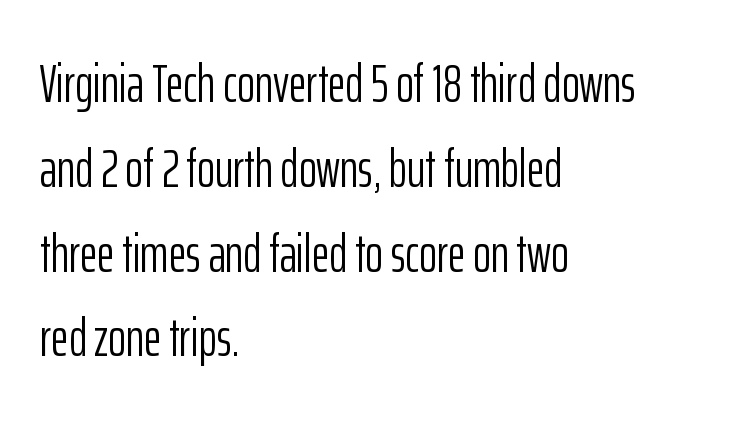
{"serif": "no", "italic": "no", "bold": "no", "weight": "light", "width": "condensed", "stroke_contrast": "low", "x_height": "medium", "monospaced": "no", "underline": "no", "align": "left", "line_spacing": "normal", "line_spacing_ratio": 1.57, "letter_spacing": "normal", "letter_spacing_em": 0.0, "glyph_px": 54}
